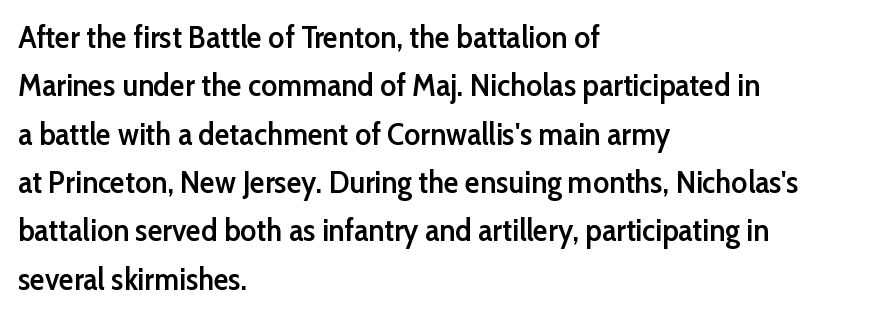
{"serif": "no", "italic": "no", "bold": "semi", "weight": "semibold", "width": "normal", "stroke_contrast": "low", "x_height": "medium", "monospaced": "no", "underline": "no", "align": "left", "line_spacing": "normal", "line_spacing_ratio": 1.56, "letter_spacing": "normal", "letter_spacing_em": 0.0, "glyph_px": 31}
